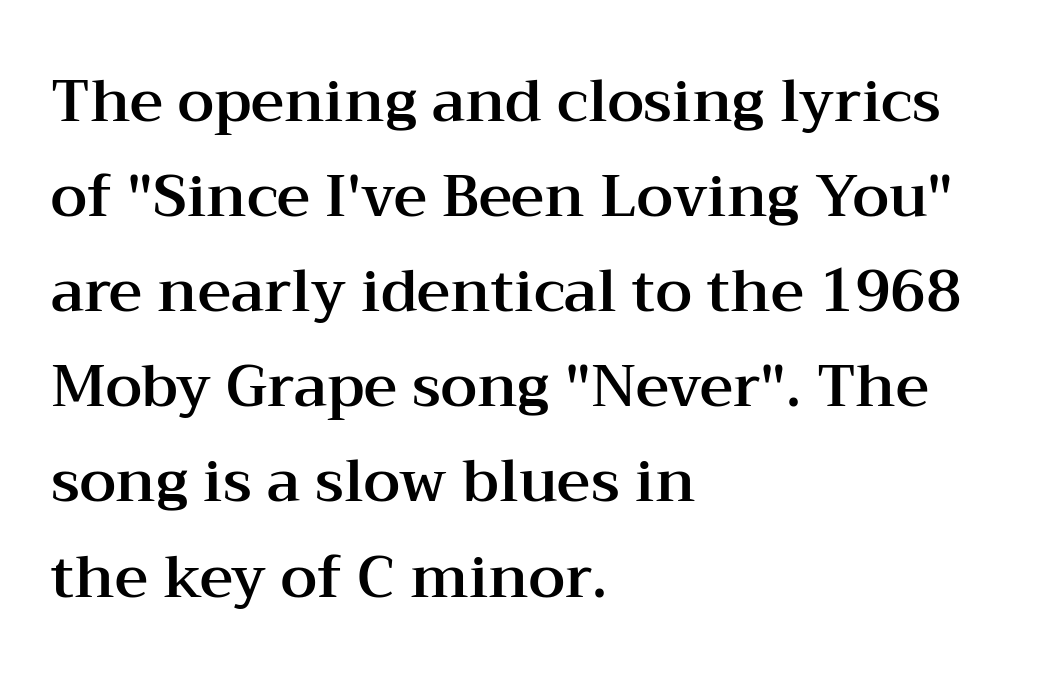
{"serif": "yes", "italic": "no", "width": "wide", "stroke_contrast": "medium", "x_height": "medium", "monospaced": "no", "underline": "no", "align": "left", "line_spacing": "normal", "line_spacing_ratio": 1.64, "letter_spacing": "normal", "letter_spacing_em": 0.0, "glyph_px": 58}
